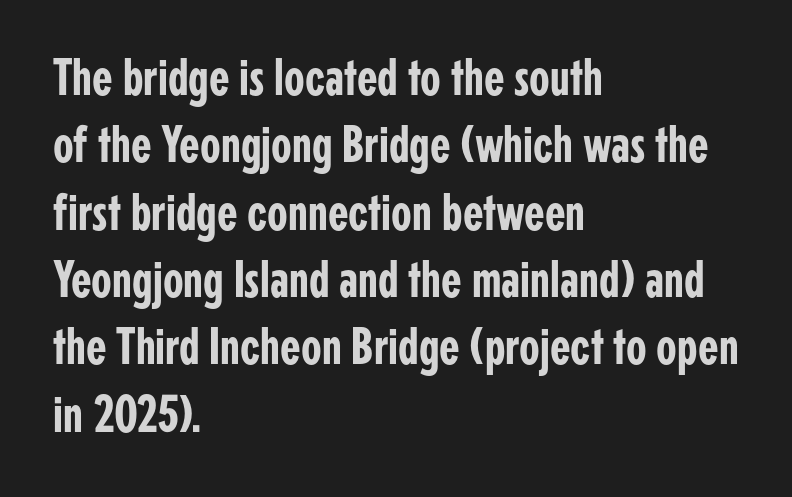
{"serif": "no", "italic": "no", "width": "condensed", "stroke_contrast": "low", "x_height": "medium", "monospaced": "no", "underline": "no", "align": "left", "line_spacing": "normal", "line_spacing_ratio": 1.27, "letter_spacing": "normal", "letter_spacing_em": 0.0, "glyph_px": 53}
